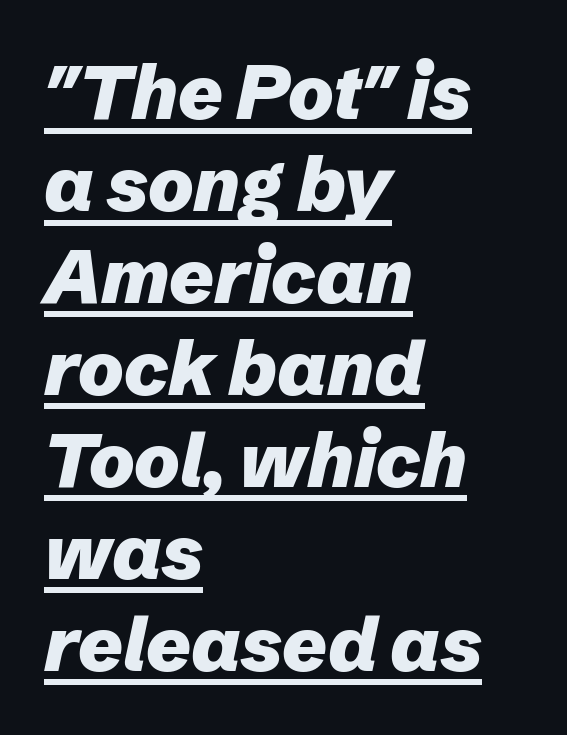
{"italic": "yes", "lean": "right", "slant_degrees": 12, "bold": "yes", "weight": "heavy", "width": "normal", "stroke_contrast": "low", "x_height": "medium", "monospaced": "no", "underline": "yes", "align": "left", "line_spacing_ratio": 1.21, "letter_spacing": "normal", "letter_spacing_em": 0.0, "glyph_px": 76}
